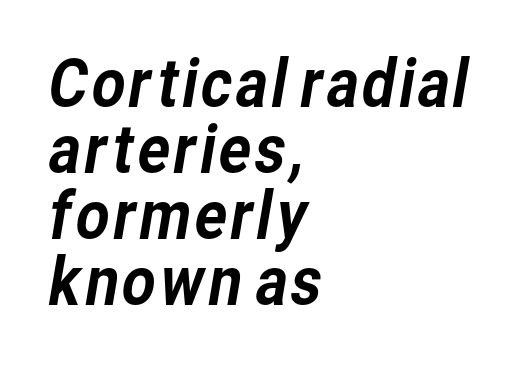
Reading down the block, your eye returns to a fixed left position each line. Interline gaps are noticeably narrow in this sample. Do the characters align in a grid? No, the font is proportional. Quick note: underline off.
